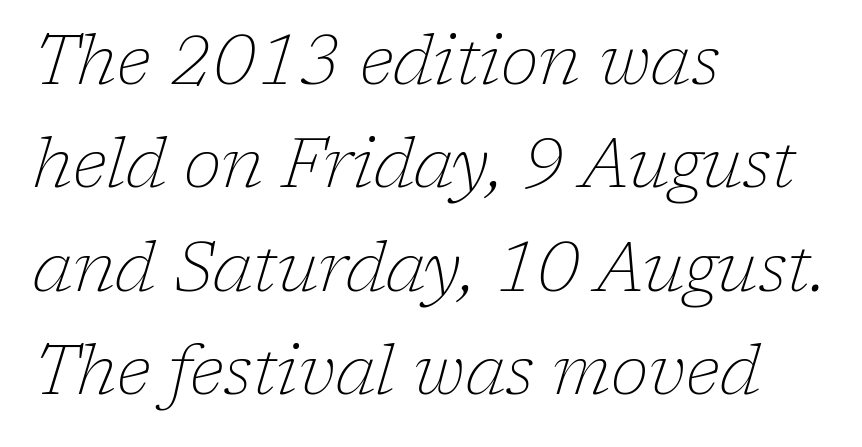
The image shows 69 px thin serif type, italic (leaning right); set left-aligned, normal line spacing (1.5x), normal letter spacing, not underlined; low stroke contrast and a medium x-height.
